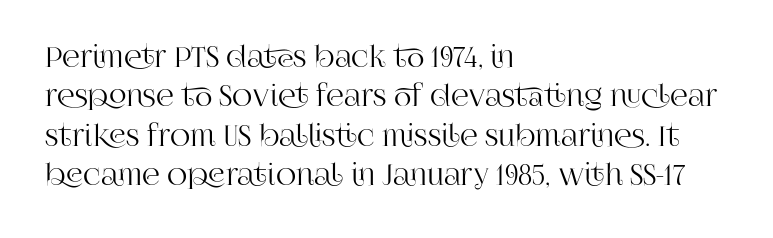
Q: Is the text italic (slanted)? A: No, it is upright.
Q: Is the typeface a serif or a sans-serif typeface? A: Serif.
Q: Is the text underlined? A: No.
Q: How is the paragraph aligned? A: Left-aligned.
Q: Is the spacing between letters normal or unusually wide? A: Normal.
Q: Is the spacing between lines tight, normal or loose? A: Normal.
Q: Width (condensed, normal, or wide)? A: Normal.
Q: Stroke contrast? A: High.
Q: x-height? A: Large.
Q: Monospaced? A: No.
